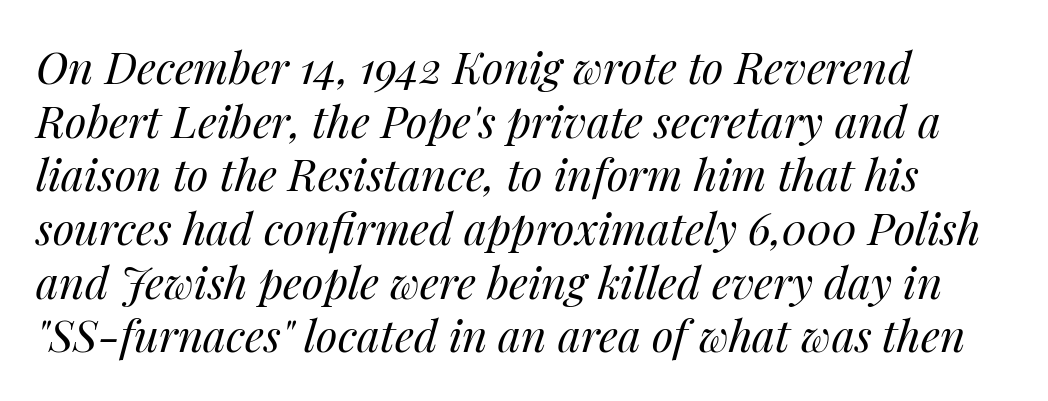
The image shows 44 px regular-weight type, italic (leaning right); set left-aligned, line spacing 1.22x, normal letter spacing, not underlined; medium stroke contrast and a medium x-height.
